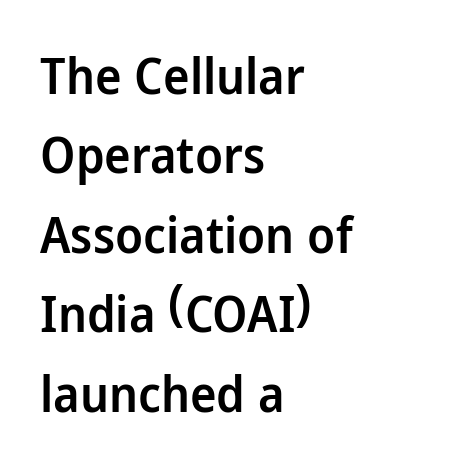
The face used here is proportionally spaced, like ordinary book or web type. The rendering uses a moderate line-height, typical for paragraphs. Glance below the letters and you will spot only blank space. Each letter's strokes conclude bluntly, with no projecting serifs. The face used here is rendered with its standard letterfit. The axis of the letterforms is exactly vertical.
